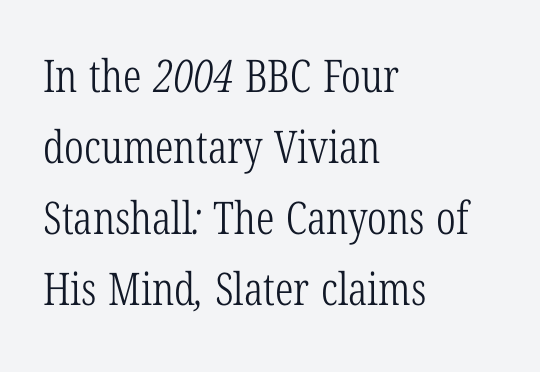
{"serif": "yes", "bold": "no", "weight": "light", "width": "condensed", "stroke_contrast": "low", "x_height": "medium", "monospaced": "no", "underline": "no", "align": "left", "line_spacing": "normal", "line_spacing_ratio": 1.58, "letter_spacing": "normal", "letter_spacing_em": 0.0, "glyph_px": 45}
